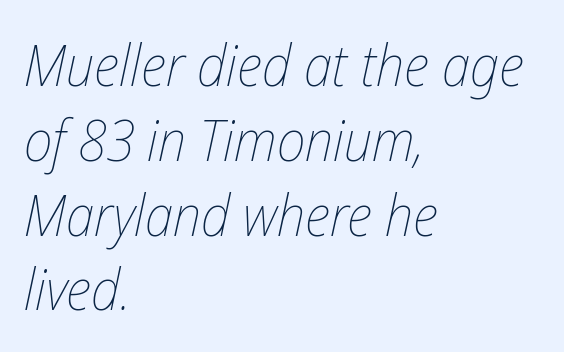
All the whitespace from short lines collects on the right. The rendering uses natural spacing where letterforms have individual widths. The rendering applies a slant to the glyphs. Look at the tracking — it's just the regular setting, nothing added. Stems here are at most as thick as an everyday book face. The area under the type is left untouched.
